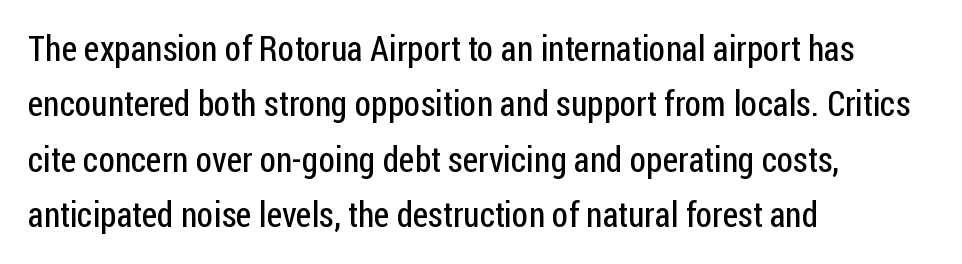
The space beneath each line is pristine and unruled. Posture: vertical. Spacing between characters is what you'd get straight out of the box. A light-to-regular cut is what we see here. Stroke terminals: plain, sans-serif.
